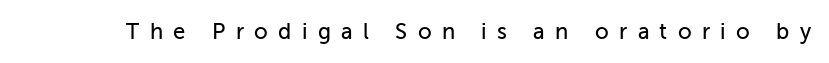
Descenders are the only things crossing below the line. The letterforms stand isolated, each surrounded by extra space. It's the straight-up-and-down kind of type.
